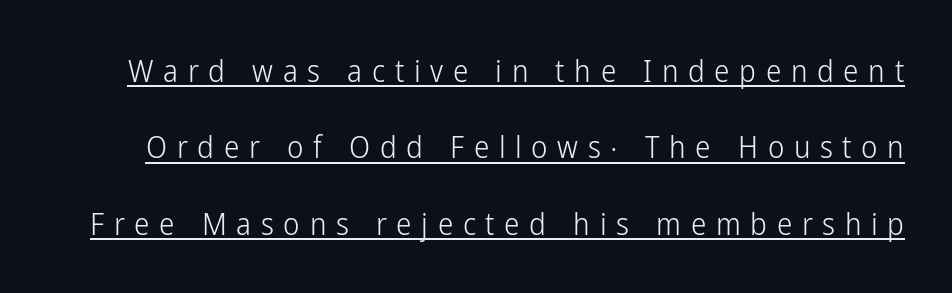
Q: Is the text bold? A: No.
Q: Is the text italic (slanted)? A: No, it is upright.
Q: Is the typeface a serif or a sans-serif typeface? A: Sans-serif.
Q: Is the text underlined? A: Yes.
Q: Is the spacing between letters normal or unusually wide? A: Unusually wide.
Q: Is the spacing between lines tight, normal or loose? A: Loose.
Q: Width (condensed, normal, or wide)? A: Condensed.
Q: Stroke contrast? A: Low.
Q: x-height? A: Medium.
Q: Monospaced? A: No.
